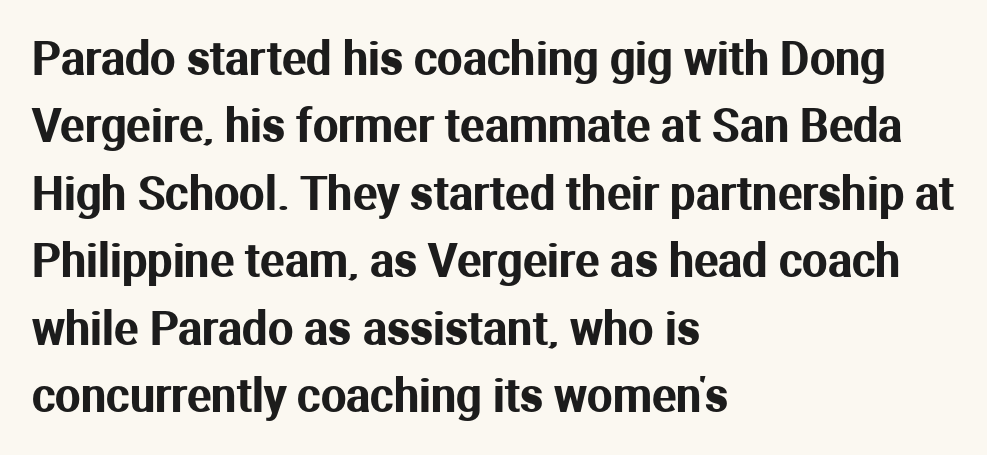
The image shows 45 px sans-serif type, upright; set left-aligned, normal line spacing (1.5x), normal letter spacing, not underlined; medium stroke contrast and a medium x-height.
